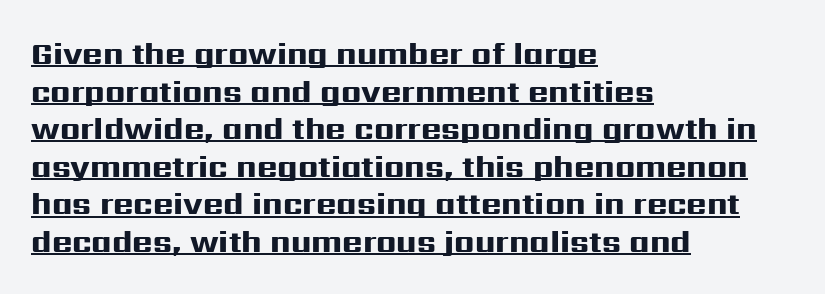
Q: Is the text bold? A: Yes.
Q: Is the text italic (slanted)? A: No, it is upright.
Q: Is the typeface a serif or a sans-serif typeface? A: Sans-serif.
Q: Is the text underlined? A: Yes.
Q: How is the paragraph aligned? A: Left-aligned.
Q: Is the spacing between letters normal or unusually wide? A: Normal.
Q: Width (condensed, normal, or wide)? A: Wide.
Q: Stroke contrast? A: High.
Q: x-height? A: Medium.
Q: Monospaced? A: No.
